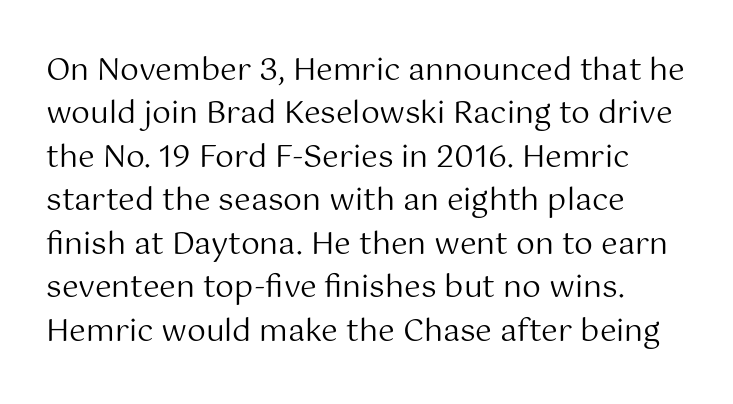
The image shows 30 px regular-weight sans-serif type, upright; set normal line spacing (1.45x), normal letter spacing, not underlined; medium stroke contrast and a medium x-height.
